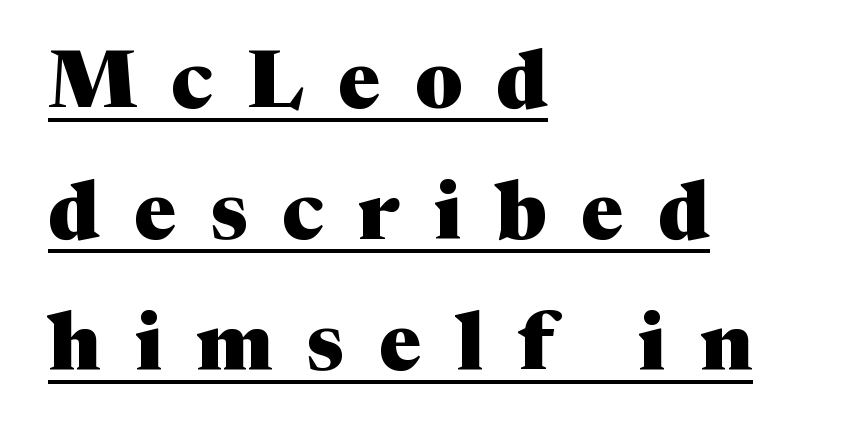
{"serif": "yes", "italic": "no", "bold": "yes", "weight": "heavy", "width": "normal", "stroke_contrast": "medium", "x_height": "medium", "monospaced": "no", "underline": "yes", "align": "left", "line_spacing": "normal", "line_spacing_ratio": 1.64, "letter_spacing": "wide", "letter_spacing_em": 0.43, "glyph_px": 80}
